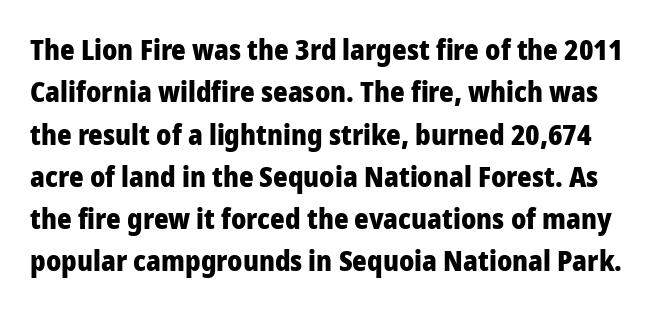
Q: Is the text bold? A: Yes.
Q: Is the text italic (slanted)? A: No, it is upright.
Q: Is the typeface a serif or a sans-serif typeface? A: Sans-serif.
Q: Is the text underlined? A: No.
Q: Is the spacing between letters normal or unusually wide? A: Normal.
Q: Is the spacing between lines tight, normal or loose? A: Normal.
Q: Width (condensed, normal, or wide)? A: Normal.
Q: Stroke contrast? A: Low.
Q: x-height? A: Medium.
Q: Monospaced? A: No.
